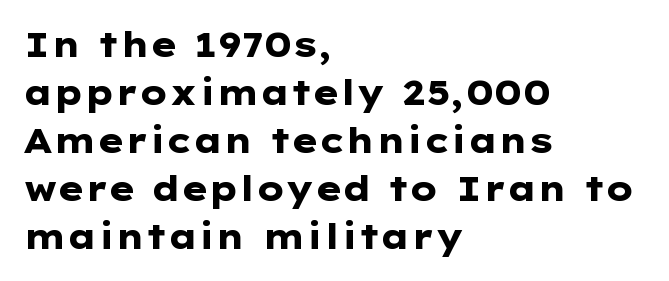
Typographically, this falls in the sans-serif category. Students, note that the glyphs here touch the page at normal intervals. This block has exactly the height ordinary leading produces. The specimen omits any rule beneath the text block's lines. Stroke thickness is high; the sample reads as a true bold.
